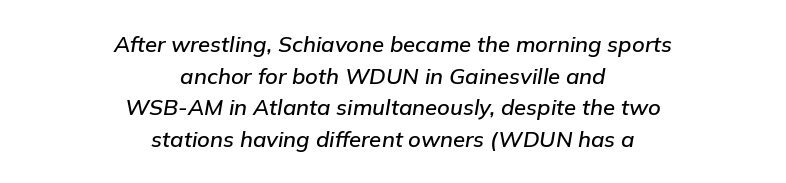
Q: Is the text italic (slanted)? A: Yes, it leans right by about 9 degrees.
Q: Is the text underlined? A: No.
Q: How is the paragraph aligned? A: Centered.
Q: Is the spacing between letters normal or unusually wide? A: Normal.
Q: Is the spacing between lines tight, normal or loose? A: Normal.
